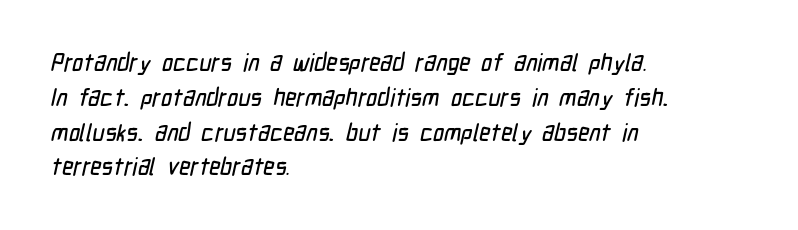
Line starts are locked; line ends wander. Does the leading feel generous? No, just average. Only glyphs here, with clear space below each row. This rendering leaves character spacing at its baseline value.
